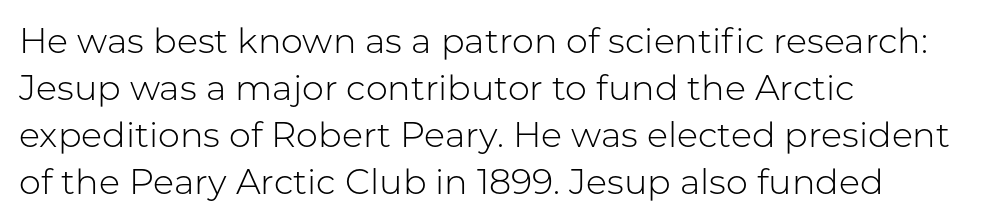
{"serif": "no", "italic": "no", "bold": "no", "weight": "light", "width": "normal", "stroke_contrast": "low", "x_height": "medium", "monospaced": "no", "underline": "no", "align": "left", "line_spacing": "normal", "line_spacing_ratio": 1.34, "letter_spacing": "normal", "letter_spacing_em": 0.0, "glyph_px": 35}
